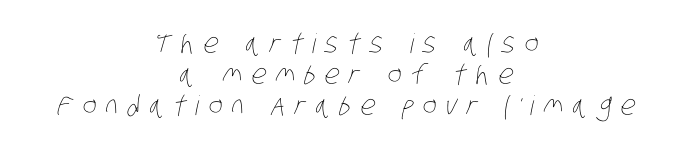
One-word summary of the alignment: center. A bare baseline throughout the passage. This sample uses expanded letter spacing, leaving extra air between glyphs. Letters have the restrained weight of plain body copy at most. The line-height multiplier appears low, near solid setting.
